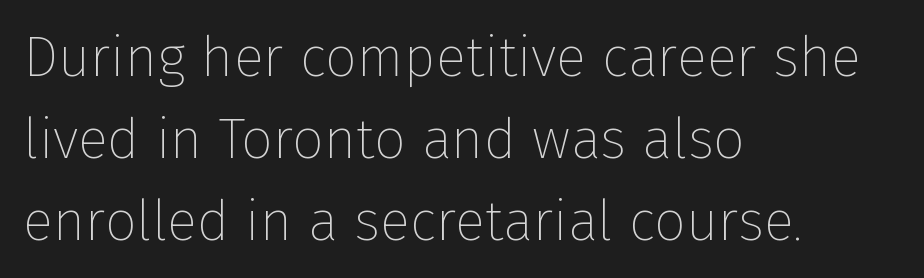
Q: Is the text bold? A: No.
Q: Is the text italic (slanted)? A: No, it is upright.
Q: Is the typeface a serif or a sans-serif typeface? A: Sans-serif.
Q: Is the text underlined? A: No.
Q: How is the paragraph aligned? A: Left-aligned.
Q: Is the spacing between letters normal or unusually wide? A: Normal.
Q: Is the spacing between lines tight, normal or loose? A: Normal.
Q: Width (condensed, normal, or wide)? A: Normal.
Q: Stroke contrast? A: Low.
Q: x-height? A: Medium.
Q: Monospaced? A: No.
